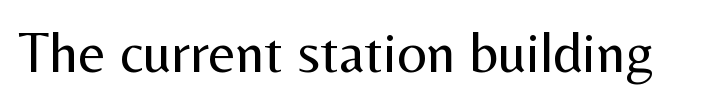
{"serif": "no", "italic": "no", "bold": "no", "weight": "regular", "width": "normal", "stroke_contrast": "medium", "x_height": "medium", "monospaced": "no", "underline": "no", "letter_spacing": "normal", "letter_spacing_em": 0.0, "glyph_px": 58}
